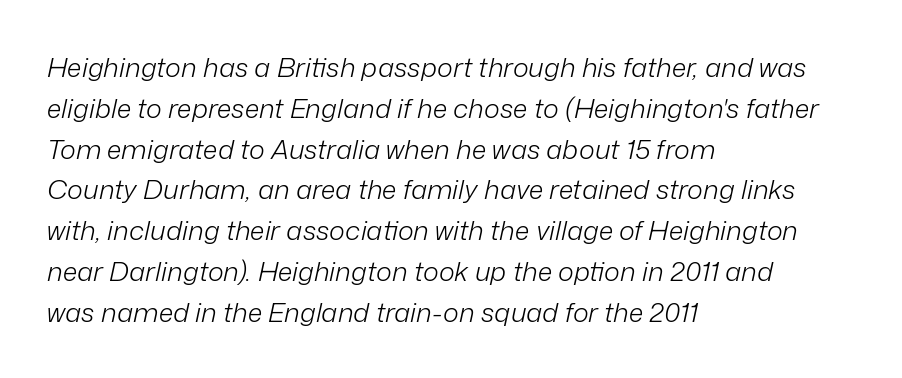
Q: Is the text bold? A: No.
Q: Is the text italic (slanted)? A: Yes, it leans right by about 12 degrees.
Q: Is the text underlined? A: No.
Q: How is the paragraph aligned? A: Left-aligned.
Q: Is the spacing between letters normal or unusually wide? A: Normal.
Q: Is the spacing between lines tight, normal or loose? A: Normal.
